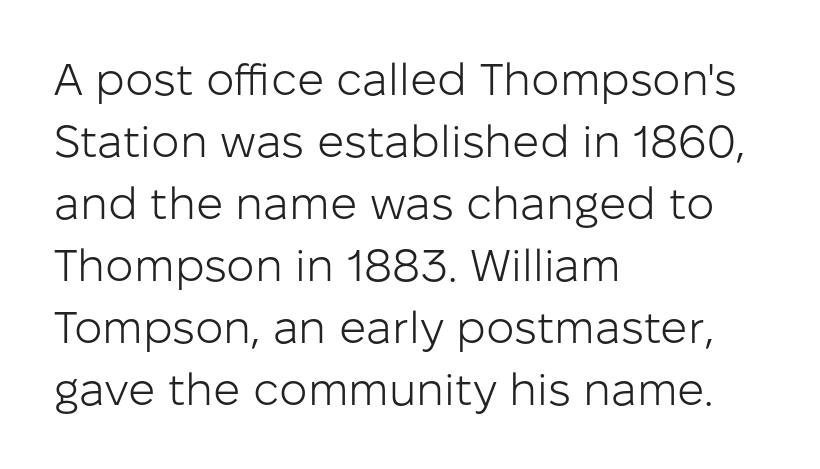
Q: Is the text bold? A: No.
Q: Is the text italic (slanted)? A: No, it is upright.
Q: Is the typeface a serif or a sans-serif typeface? A: Sans-serif.
Q: Is the text underlined? A: No.
Q: How is the paragraph aligned? A: Left-aligned.
Q: Is the spacing between letters normal or unusually wide? A: Normal.
Q: Is the spacing between lines tight, normal or loose? A: Normal.
Q: Width (condensed, normal, or wide)? A: Normal.
Q: Stroke contrast? A: Low.
Q: x-height? A: Medium.
Q: Monospaced? A: No.
